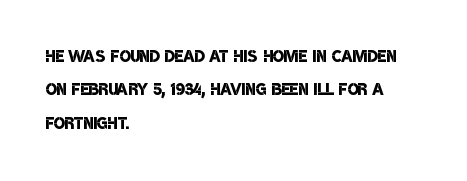
Q: Is the text bold? A: Semi-bold.
Q: Is the text underlined? A: No.
Q: How is the paragraph aligned? A: Left-aligned.
Q: Is the spacing between letters normal or unusually wide? A: Normal.
Q: Is the spacing between lines tight, normal or loose? A: Normal.
